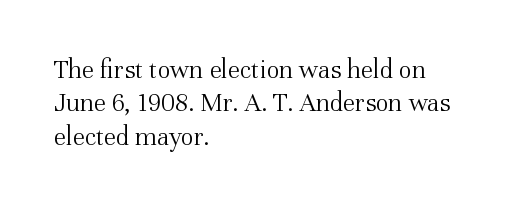
{"italic": "no", "bold": "no", "underline": "no", "align": "left", "line_spacing_ratio": 1.24, "letter_spacing": "normal", "letter_spacing_em": 0.0, "glyph_px": 27}
